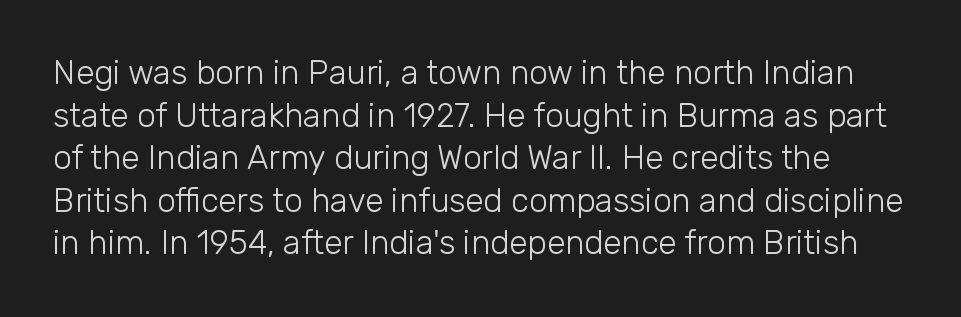
{"serif": "no", "italic": "no", "bold": "no", "weight": "light", "width": "normal", "stroke_contrast": "low", "x_height": "medium", "monospaced": "no", "underline": "no", "line_spacing": "normal", "line_spacing_ratio": 1.29, "letter_spacing": "normal", "letter_spacing_em": 0.0, "glyph_px": 33}
